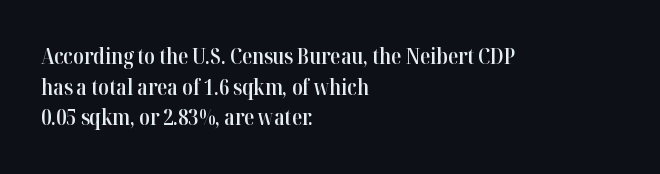
Q: Is the text bold? A: Semi-bold.
Q: Is the text italic (slanted)? A: No, it is upright.
Q: Is the text underlined? A: No.
Q: How is the paragraph aligned? A: Left-aligned.
Q: Is the spacing between letters normal or unusually wide? A: Normal.
Q: Is the spacing between lines tight, normal or loose? A: Normal.
